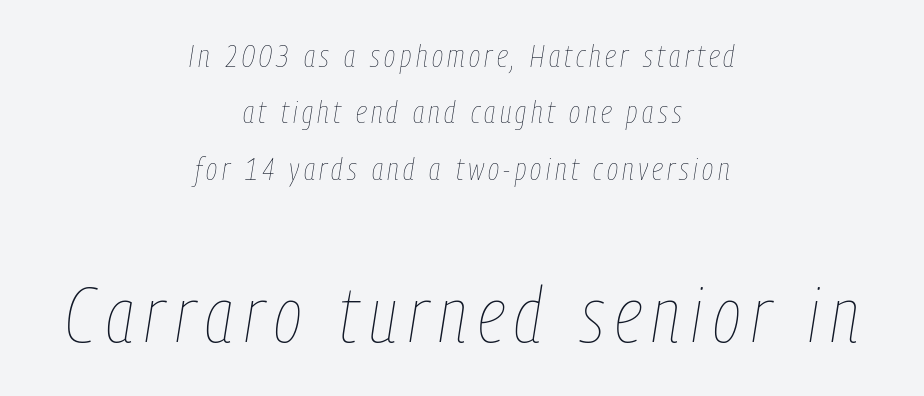
{"italic": "yes", "lean": "right", "slant_degrees": 9, "bold": "no", "weight": "thin", "width": "condensed", "stroke_contrast": "low", "x_height": "medium", "monospaced": "no", "underline": "no", "align": "center", "line_spacing_ratio": 1.82, "larger_block": "second", "size_ratio": 2.48, "glyph_px": 77}
